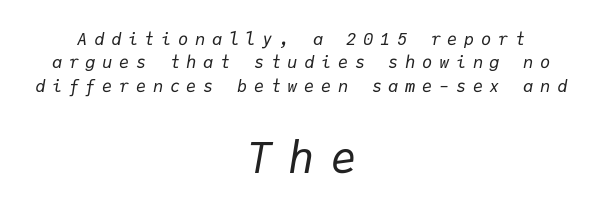
The image shows 43 px regular-weight type, italic (leaning right), monospaced; set centered, normal line spacing (1.37x), unusually wide letter spacing (+0.39 em), not underlined; the second (bottom) block is 2.53x larger; low stroke contrast and a medium x-height.
